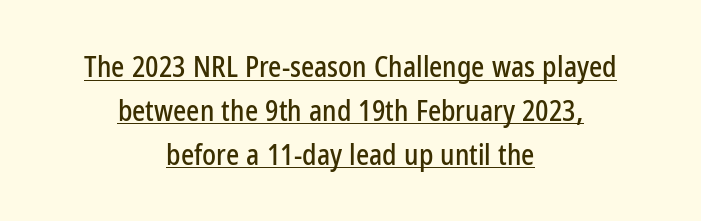
This sample uses plain, unmodified letter spacing. Check where the strokes stop: nothing finishes them off — pure sans. Each line is balanced around a shared central axis. A typesetter would call this proportional, since set widths differ per character.
